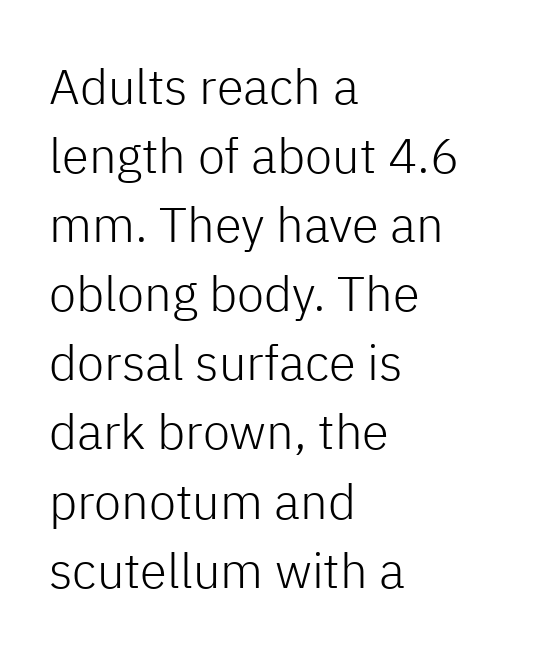
Q: Is the text bold? A: No.
Q: Is the text italic (slanted)? A: No, it is upright.
Q: Is the typeface a serif or a sans-serif typeface? A: Sans-serif.
Q: Is the text underlined? A: No.
Q: How is the paragraph aligned? A: Left-aligned.
Q: Is the spacing between letters normal or unusually wide? A: Normal.
Q: Is the spacing between lines tight, normal or loose? A: Normal.
Q: Width (condensed, normal, or wide)? A: Normal.
Q: Stroke contrast? A: Low.
Q: x-height? A: Medium.
Q: Monospaced? A: No.
